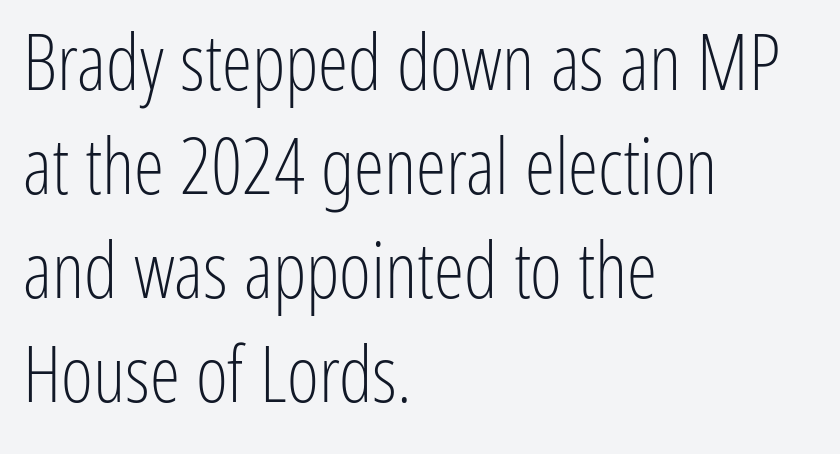
{"serif": "no", "italic": "no", "bold": "no", "weight": "light", "width": "condensed", "stroke_contrast": "low", "x_height": "medium", "monospaced": "no", "underline": "no", "align": "left", "line_spacing": "normal", "line_spacing_ratio": 1.35, "letter_spacing": "normal", "letter_spacing_em": 0.0, "glyph_px": 77}
